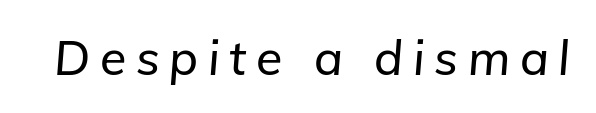
The type is letterspaced generously, with wide tracking. The foot of each line stays bare and open. Think of a printed novel: that variable character pitch is what you see here. Style check: oblique.
